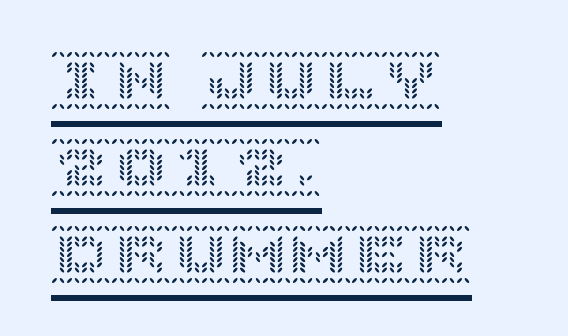
The face used here appears with an underline applied. Posture: upright roman. These lines are set flush left with a ragged right edge. The passage shown has conventional tracking throughout. Evenly set lines give the paragraph a standard silhouette.
